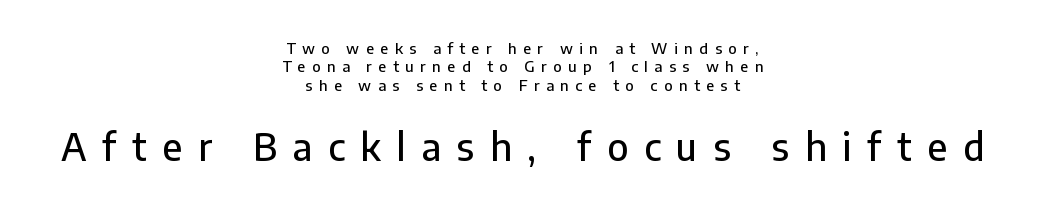
The line texture is sparse and dotted thanks to wide tracking. The axis of the letterforms is exactly vertical. Compared with a flush-left layout, this one balances lines on the center instead. The area under the type is left untouched. Here the designer chose a conventional face with non-uniform glyph widths.
